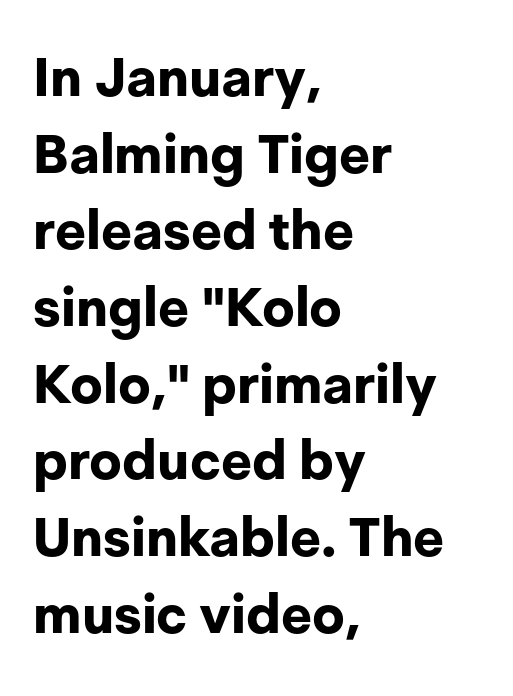
The text block is weighted toward the left margin, trailing off unevenly rightward. If you drew a line through each stem, it would be perfectly vertical. Is the letter spacing exaggerated? No — it looks like the ordinary default. Vertical spacing — default. Heft: maximum for text — a bold.
